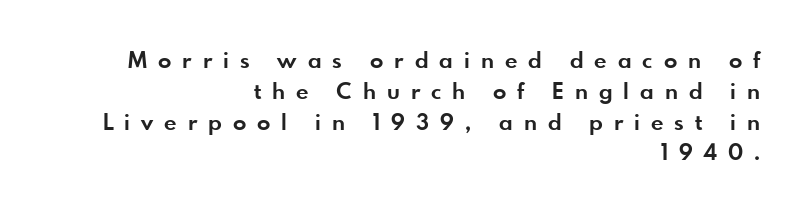
{"italic": "no", "bold": "yes", "underline": "no", "align": "right", "line_spacing": "normal", "line_spacing_ratio": 1.4, "letter_spacing": "wide", "letter_spacing_em": 0.5, "glyph_px": 22}
